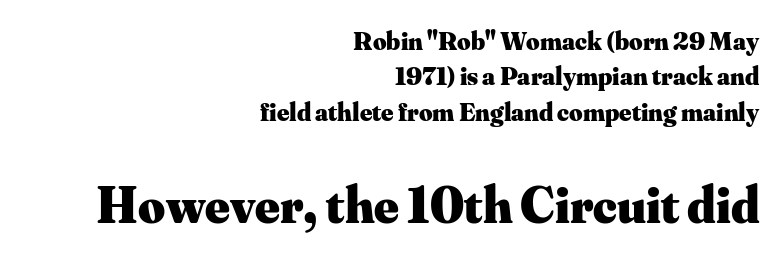
Q: Is the text bold? A: Yes.
Q: Is the text italic (slanted)? A: No, it is upright.
Q: Is the typeface a serif or a sans-serif typeface? A: Serif.
Q: Is the text underlined? A: No.
Q: How is the paragraph aligned? A: Right-aligned.
Q: Is the spacing between letters normal or unusually wide? A: Normal.
Q: Is the spacing between lines tight, normal or loose? A: Normal.
Q: Which block of text is set in a larger size, the first (top) or the second (bottom)? A: The second (bottom) one.
Q: Width (condensed, normal, or wide)? A: Normal.
Q: Stroke contrast? A: Medium.
Q: x-height? A: Small.
Q: Monospaced? A: No.
